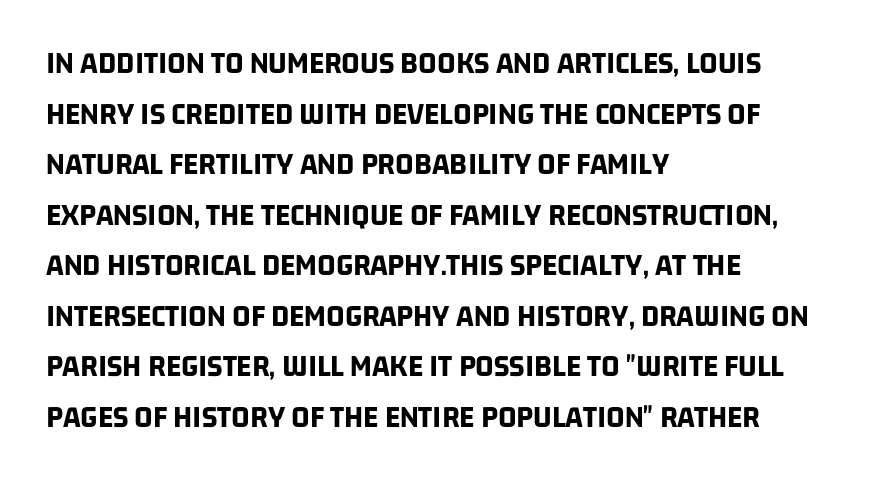
{"serif": "no", "bold": "yes", "weight": "bold", "width": "condensed", "stroke_contrast": "low", "x_height": "large", "monospaced": "no", "underline": "no", "align": "left", "line_spacing": "normal", "line_spacing_ratio": 1.58, "letter_spacing": "normal", "letter_spacing_em": 0.0, "glyph_px": 32}
